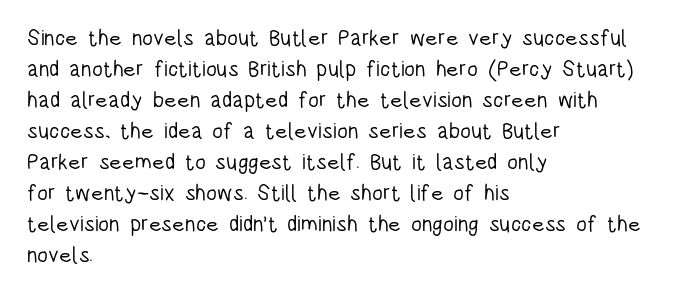
{"italic": "no", "bold": "no", "underline": "no", "align": "left", "line_spacing": "normal", "line_spacing_ratio": 1.41, "letter_spacing": "normal", "letter_spacing_em": 0.0, "glyph_px": 22}
